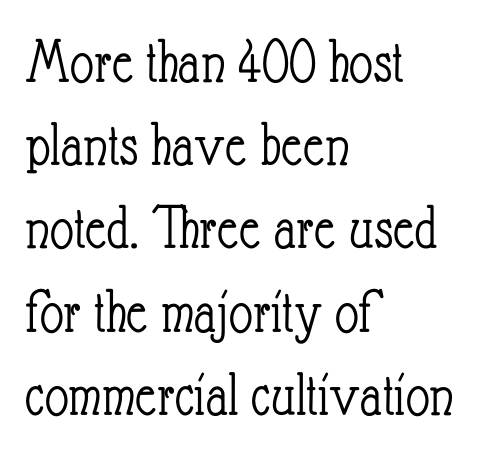
The cut favours lightness, reaching ordinary text weight at its darkest. The face used here is proportionally spaced, like ordinary book or web type. You could call the tracking neutral — neither tight nor loose. Does the lettering tilt? It doesn't — this is upright.
